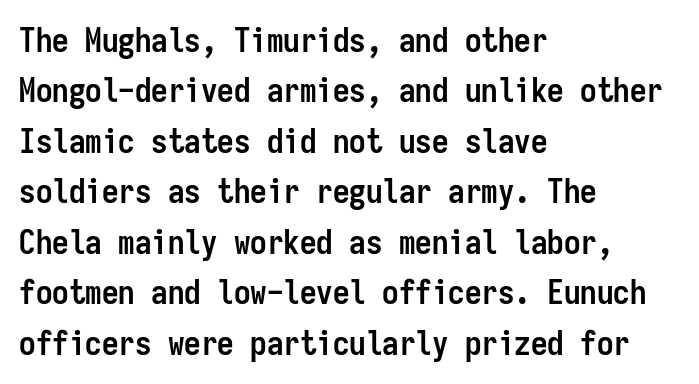
Q: Is the text bold? A: Yes.
Q: Is the text italic (slanted)? A: No, it is upright.
Q: Is the typeface a serif or a sans-serif typeface? A: Sans-serif.
Q: Is the text underlined? A: No.
Q: How is the paragraph aligned? A: Left-aligned.
Q: Is the spacing between letters normal or unusually wide? A: Normal.
Q: Is the spacing between lines tight, normal or loose? A: Normal.
Q: Width (condensed, normal, or wide)? A: Condensed.
Q: Stroke contrast? A: Low.
Q: x-height? A: Medium.
Q: Monospaced? A: Yes.
